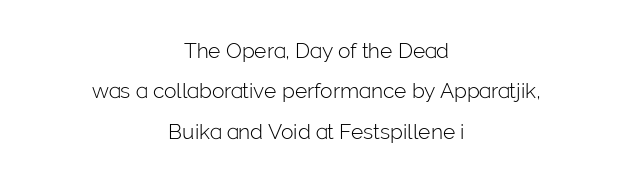
The image shows 21 px text type, upright; set centered, loose line spacing (1.92x), normal letter spacing, not underlined.
